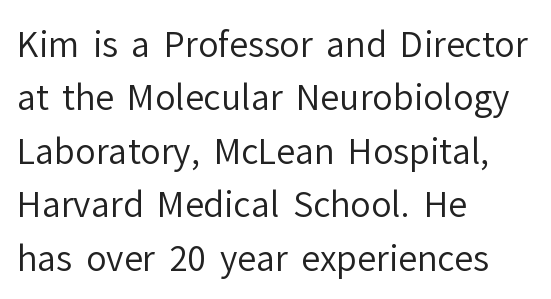
Q: Is the text bold? A: No.
Q: Is the text italic (slanted)? A: No, it is upright.
Q: Is the typeface a serif or a sans-serif typeface? A: Sans-serif.
Q: Is the text underlined? A: No.
Q: How is the paragraph aligned? A: Left-aligned.
Q: Is the spacing between letters normal or unusually wide? A: Normal.
Q: Is the spacing between lines tight, normal or loose? A: Normal.
Q: Width (condensed, normal, or wide)? A: Normal.
Q: Stroke contrast? A: Low.
Q: x-height? A: Medium.
Q: Monospaced? A: No.
